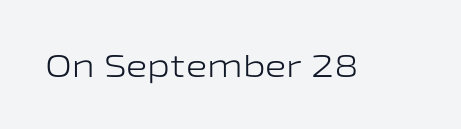
The image shows 32 px light, wide sans-serif type, upright; set normal letter spacing, not underlined; low stroke contrast and a medium x-height.
